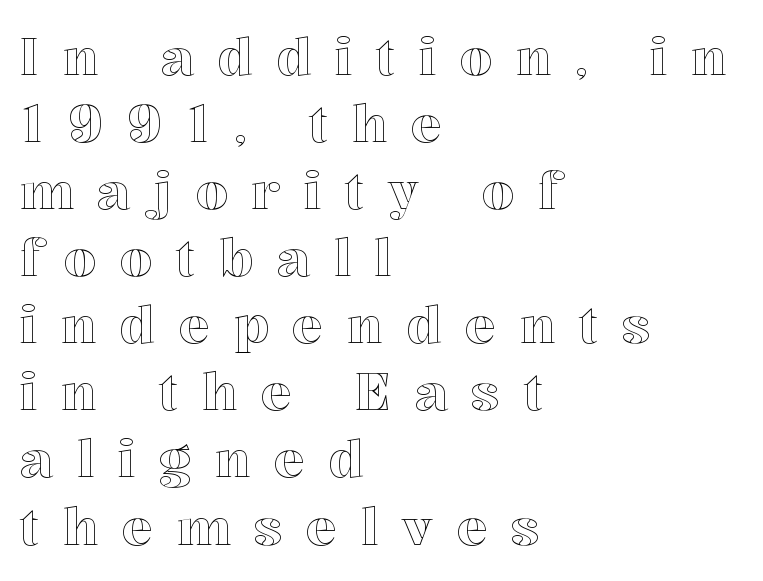
The image shows 52 px text type, upright; set left-aligned, normal line spacing (1.29x), unusually wide letter spacing (+0.45 em), not underlined; a medium x-height.
